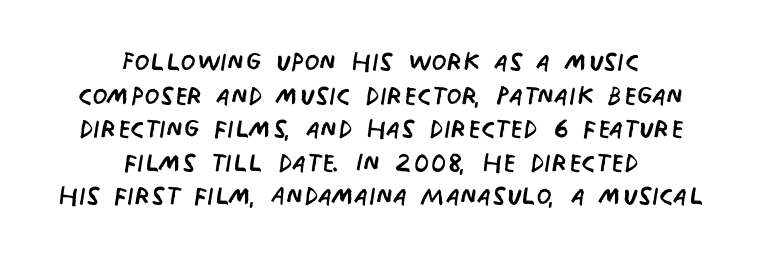
These glyphs show unthickened strokes, regular width or finer. Type style note: lacks serifs. The rendering positions every line midway between the sides.
